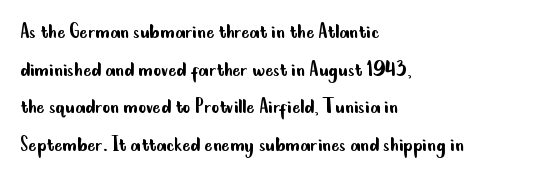
The image shows 24 px text type, upright; set left-aligned, normal line spacing (1.57x), normal letter spacing, not underlined.
